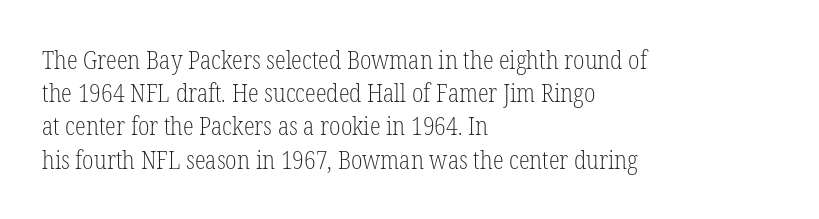
Q: Is the text bold? A: No.
Q: Is the text italic (slanted)? A: No, it is upright.
Q: Is the text underlined? A: No.
Q: How is the paragraph aligned? A: Left-aligned.
Q: Is the spacing between letters normal or unusually wide? A: Normal.
Q: Is the spacing between lines tight, normal or loose? A: Normal.
